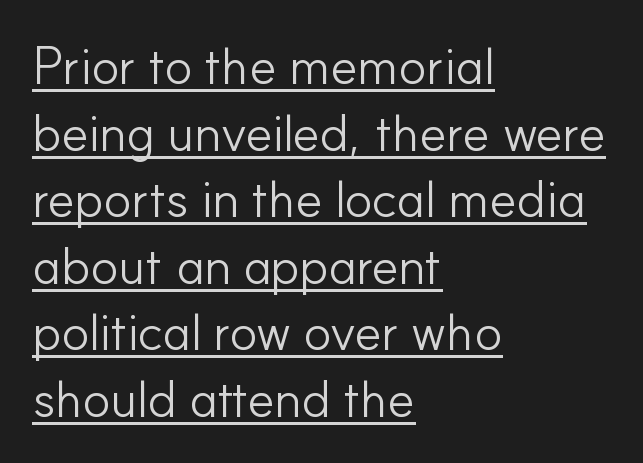
Serifs: no, the terminals of the letterforms are clean. Ascenders rise straight up at ninety degrees. This sample uses plain, unmodified letter spacing. The passage shown is typed in a proportional face where columns would drift.
